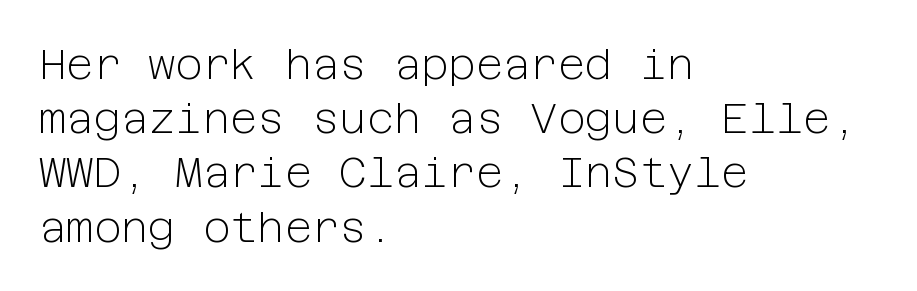
The image shows 42 px light sans-serif type, upright; set left-aligned, normal line spacing (1.29x), normal letter spacing, not underlined; low stroke contrast and a medium x-height.
